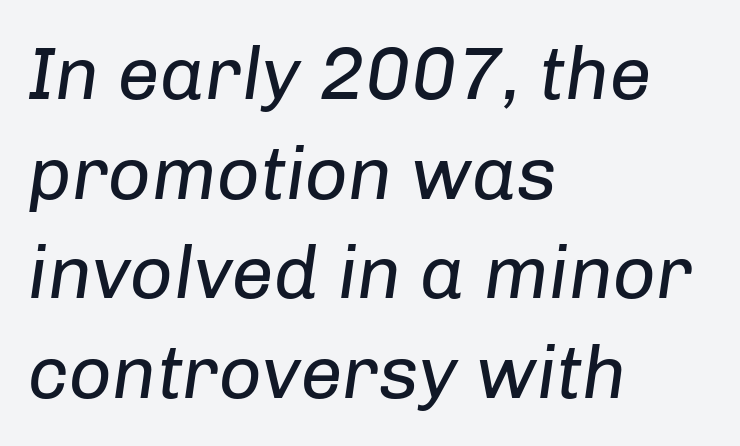
Caption: multi-line text, flush left, ragged right. Does the lettering tilt? It does — this is italic. Stroke thickness stays within the range of a standard reading face or lighter. The passage shown is typed in a proportional face where columns would drift. Reading down the column, the eye jumps a familiar distance to each next line.
